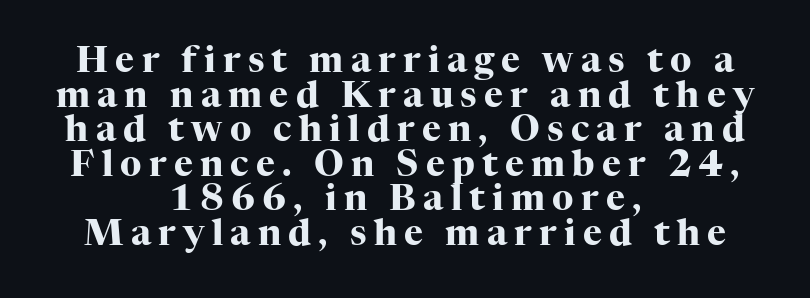
Glance below the letters and you will spot only blank space. A typesetter would call this proportional, since set widths differ per character. The letters are bold, with thick, heavy strokes. Type style note: has serifs.
